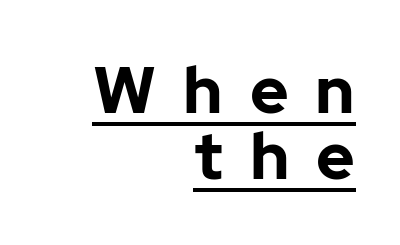
Do the letters lean? They stand straight. This rendering widens character spacing well past its baseline value. This sample carries an underscore along the baseline area. These lines are composed in type without serifs. Weight: bold. The rendering uses a small line-height, squeezing the rows.
